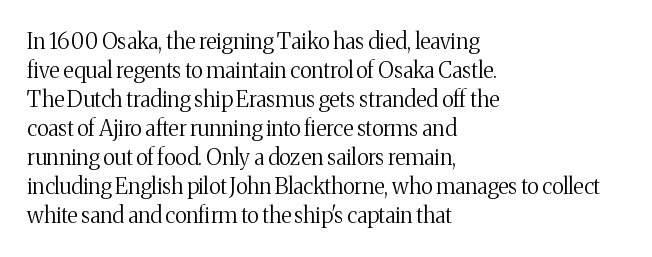
Q: Is the text bold? A: No.
Q: Is the text italic (slanted)? A: No, it is upright.
Q: Is the text underlined? A: No.
Q: How is the paragraph aligned? A: Left-aligned.
Q: Is the spacing between letters normal or unusually wide? A: Normal.
Q: Is the spacing between lines tight, normal or loose? A: Normal.
